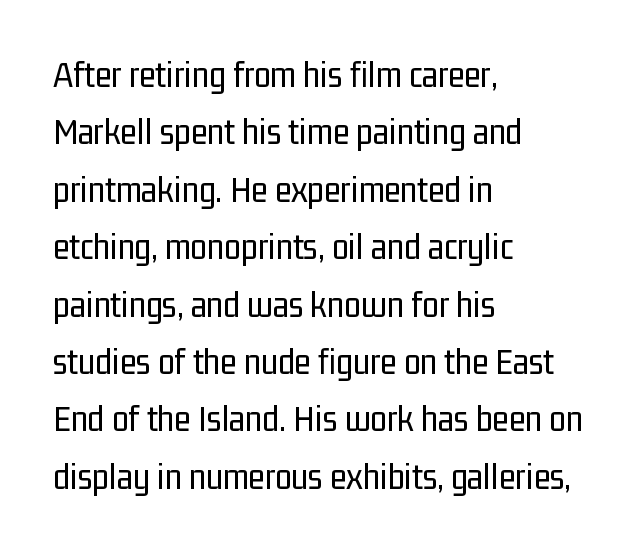
The type family on display is of the sans-serif kind. Do the characters align in a grid? No, the font is proportional. You can tell it's not italic because the verticals are truly vertical. Nothing heavy about these letters — not bold at all. Nothing unusual about the tracking: characters are spaced as the font intends.
